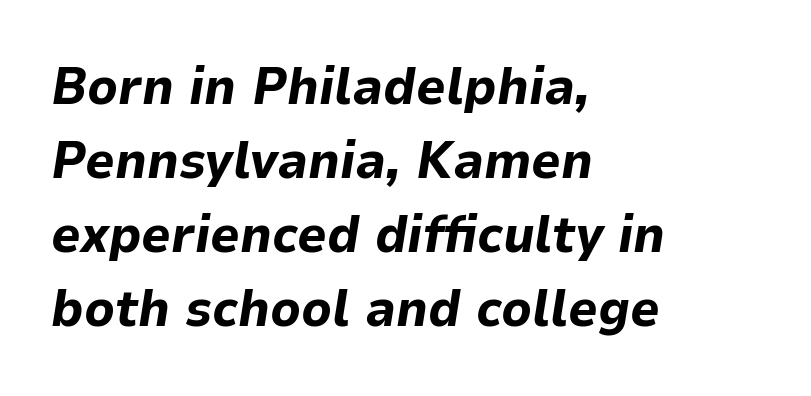
The image shows 52 px bold type, italic (leaning right); set left-aligned, normal line spacing (1.42x), normal letter spacing, not underlined; low stroke contrast and a medium x-height.
